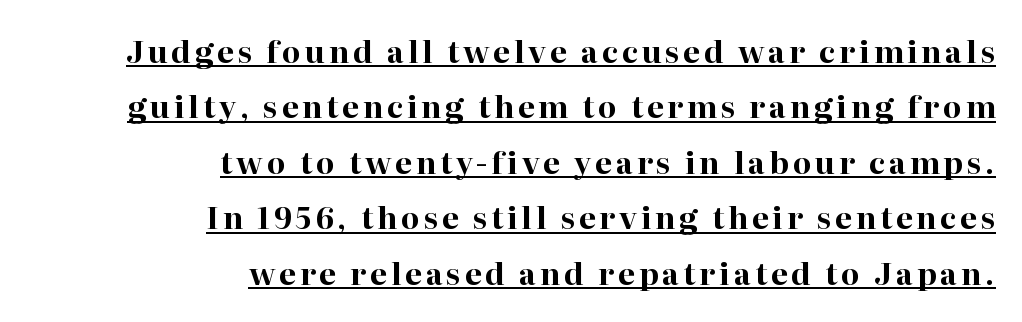
The image shows 30 px bold serif type, upright; set right-aligned, line spacing 1.85x, underlined; high stroke contrast and a medium x-height.
